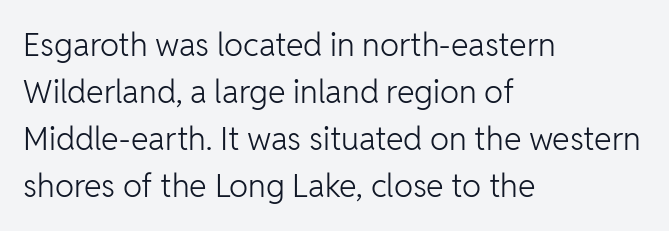
{"serif": "no", "italic": "no", "bold": "no", "weight": "light", "width": "normal", "stroke_contrast": "low", "x_height": "medium", "monospaced": "no", "underline": "no", "align": "left", "line_spacing": "normal", "line_spacing_ratio": 1.47, "letter_spacing": "normal", "letter_spacing_em": 0.0, "glyph_px": 32}
